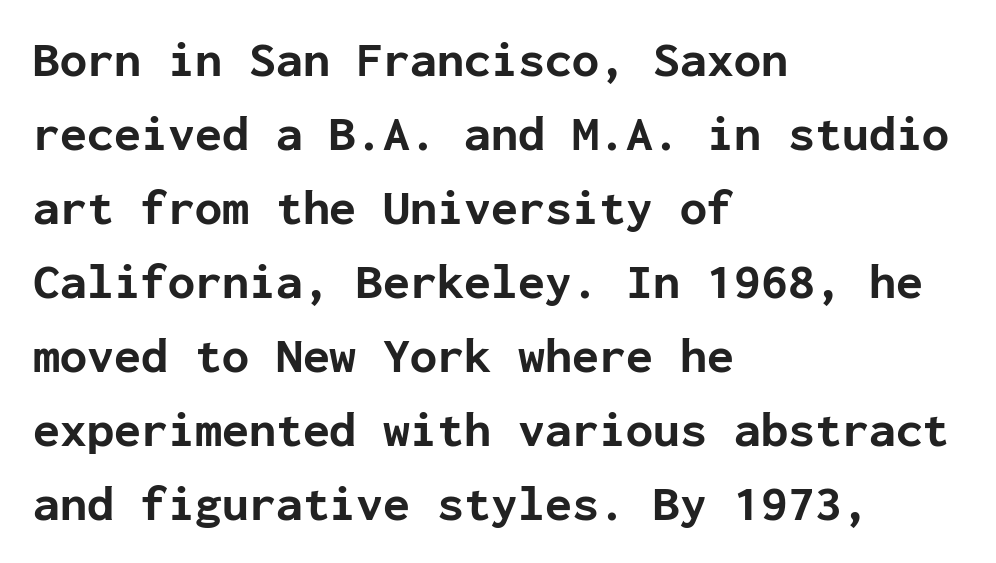
{"serif": "no", "italic": "no", "bold": "yes", "weight": "bold", "width": "normal", "stroke_contrast": "low", "x_height": "medium", "monospaced": "yes", "underline": "no", "align": "left", "line_spacing": "normal", "line_spacing_ratio": 1.51, "letter_spacing": "normal", "letter_spacing_em": 0.0, "glyph_px": 49}
